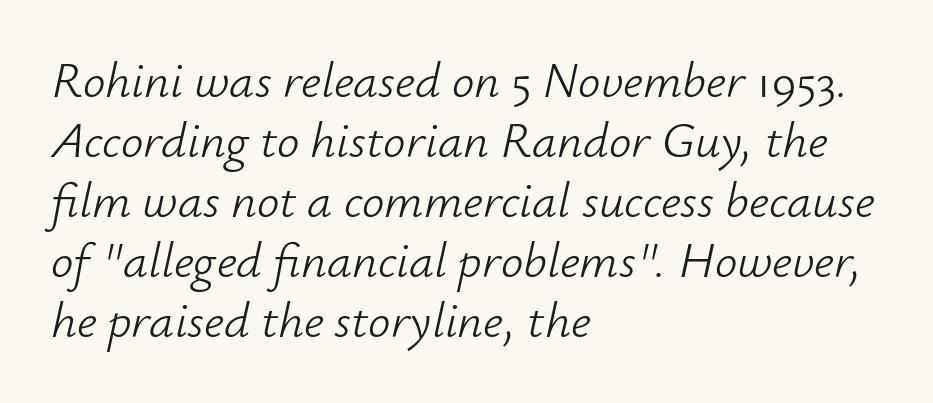
{"italic": "yes", "lean": "right", "slant_degrees": 12, "bold": "no", "weight": "light", "width": "normal", "stroke_contrast": "low", "x_height": "small", "monospaced": "no", "underline": "no", "align": "left", "line_spacing_ratio": 1.2, "letter_spacing": "normal", "letter_spacing_em": 0.0, "glyph_px": 50}
